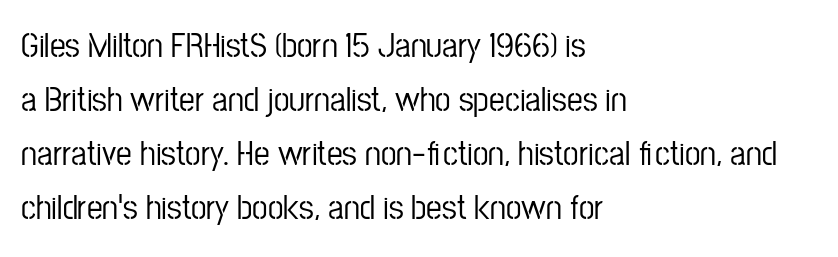
{"serif": "no", "italic": "no", "width": "condensed", "stroke_contrast": "low", "x_height": "medium", "monospaced": "no", "underline": "no", "align": "left", "line_spacing": "normal", "line_spacing_ratio": 1.54, "letter_spacing": "normal", "letter_spacing_em": 0.0, "glyph_px": 35}
